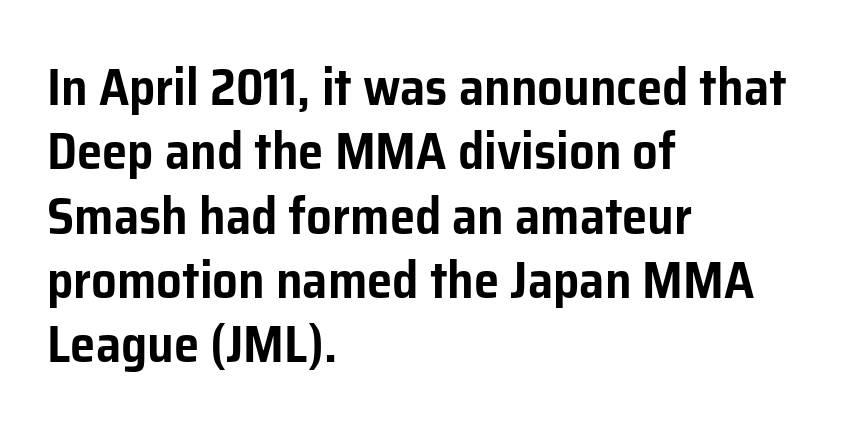
Caption: multi-line text, flush left, ragged right. The letters advance in unequal steps, a hallmark of proportional type. Notice how the stems are strictly vertical — no italics here. A clean baseline with only descenders dipping below it. The passage shown stacks its lines at a standard gap. Students, note that the glyphs here touch the page at normal intervals.
